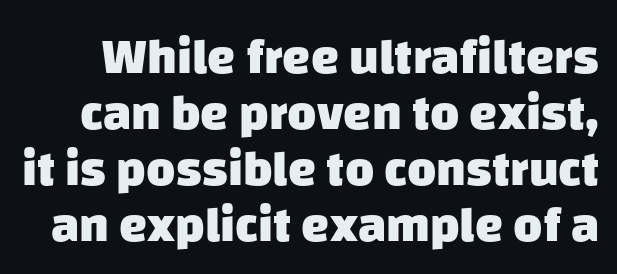
Each glyph is drawn with heavy, bold strokes. The type is set solid horizontally, with unmodified tracking. The type family on display is of the sans-serif kind. Descenders hang freely into open space. The rendering uses a small line-height, squeezing the rows. Spacing verdict: proportional, widths tailored to each character.
